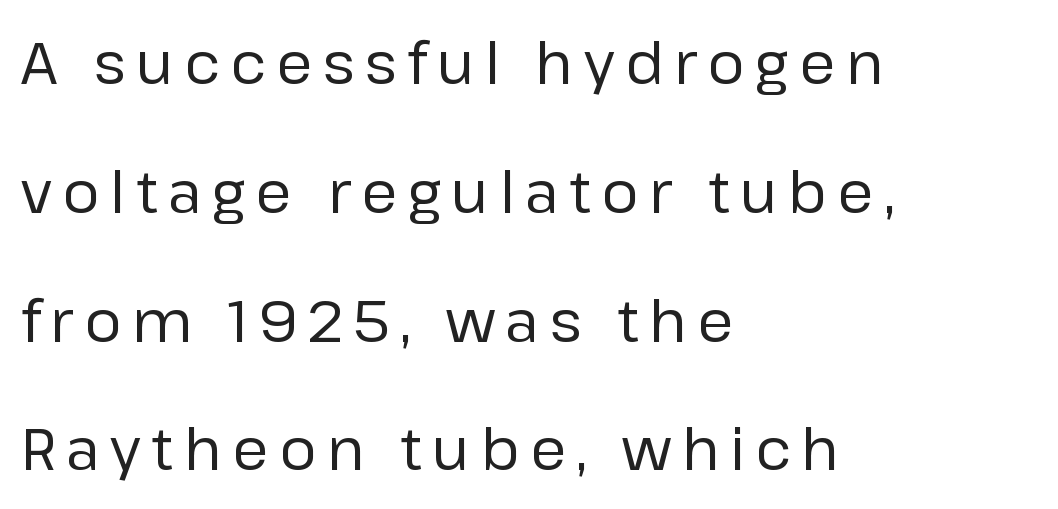
The face looks like a standard text weight, possibly lighter. Are there feet on the stems? There aren't — it's a sans. Each row of text sits above clean, open space. Horizontal alignment here is leftward, the default for most running prose. Do the characters align in a grid? No, the font is proportional. Vertical spacing — loose.
